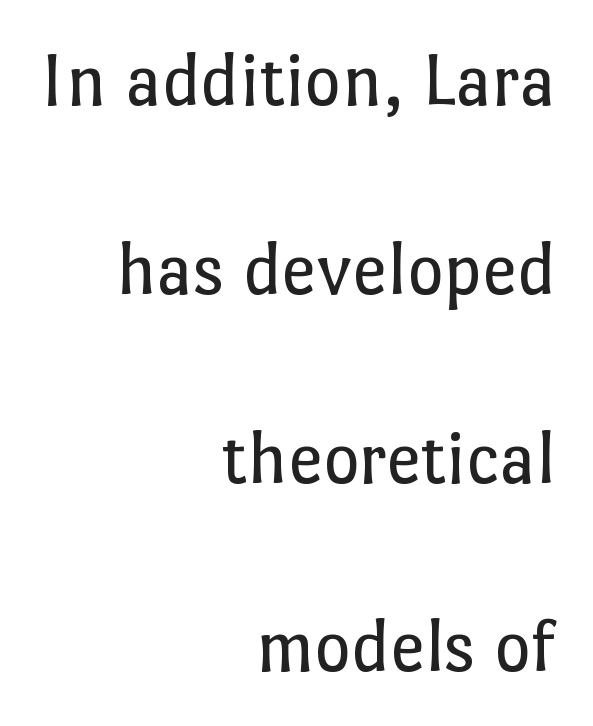
The image shows 78 px regular-weight type, upright; set right-aligned, loose line spacing (2.42x), normal letter spacing, not underlined; low stroke contrast and a medium x-height.
